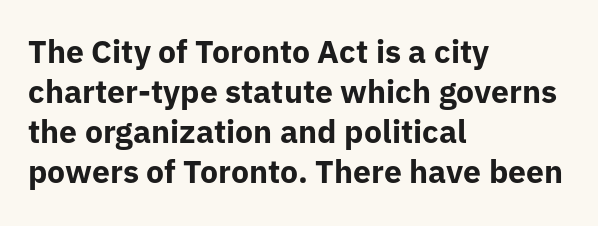
Q: Is the text bold? A: Yes.
Q: Is the text italic (slanted)? A: No, it is upright.
Q: Is the typeface a serif or a sans-serif typeface? A: Sans-serif.
Q: Is the text underlined? A: No.
Q: How is the paragraph aligned? A: Left-aligned.
Q: Is the spacing between letters normal or unusually wide? A: Normal.
Q: Is the spacing between lines tight, normal or loose? A: Normal.
Q: Width (condensed, normal, or wide)? A: Normal.
Q: Stroke contrast? A: Low.
Q: x-height? A: Medium.
Q: Monospaced? A: No.
